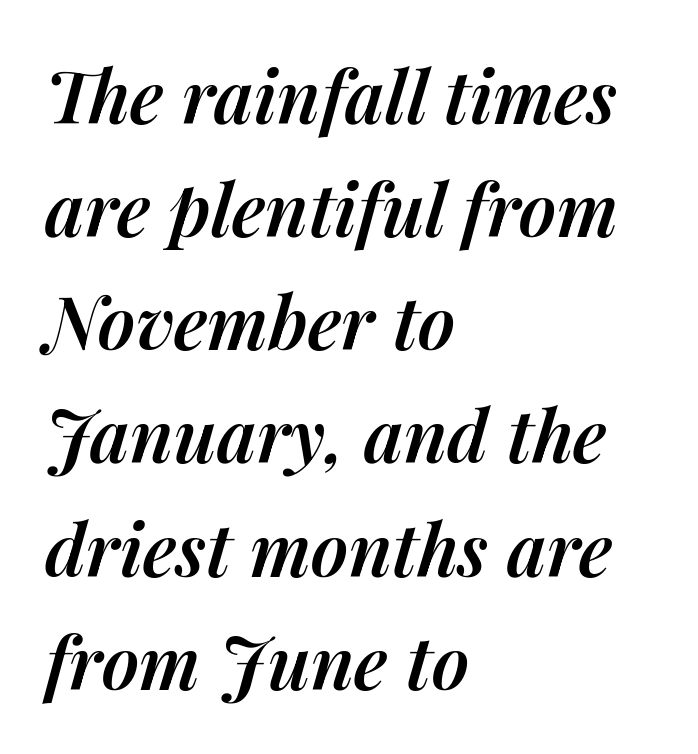
This sample has the flowing, uneven cadence of proportional lettering. Students, note that the glyphs here touch the page at normal intervals. Every row of glyphs begins at an identical x-position on the left. Italic? Definitely — the glyphs are oblique. The vertical gap from one line to the next is medium. Check the space under the baseline: it is left empty.
